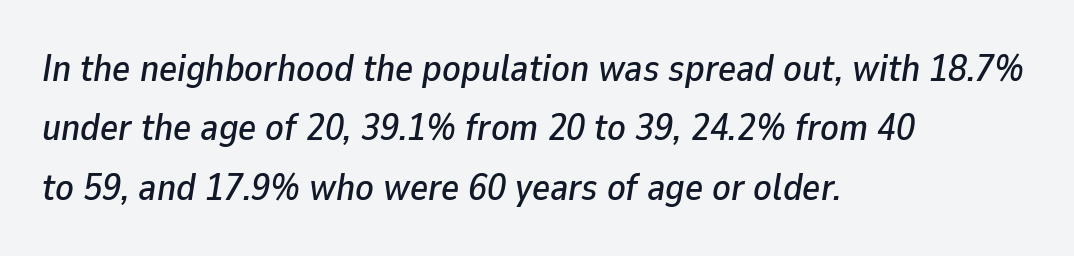
{"italic": "yes", "lean": "right", "slant_degrees": 9, "width": "normal", "stroke_contrast": "low", "x_height": "medium", "monospaced": "no", "underline": "no", "align": "left", "line_spacing": "normal", "line_spacing_ratio": 1.56, "letter_spacing": "normal", "letter_spacing_em": 0.0, "glyph_px": 38}
